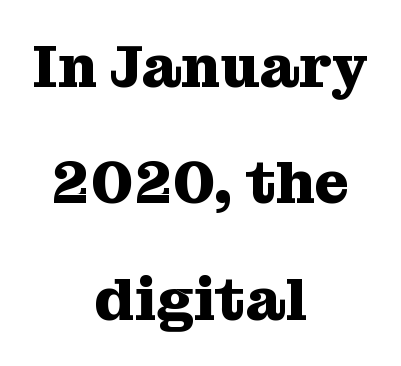
{"serif": "yes", "italic": "no", "bold": "yes", "weight": "heavy", "width": "normal", "stroke_contrast": "medium", "x_height": "medium", "monospaced": "no", "underline": "no", "align": "center", "line_spacing": "loose", "line_spacing_ratio": 1.94, "letter_spacing": "normal", "letter_spacing_em": 0.0, "glyph_px": 60}
